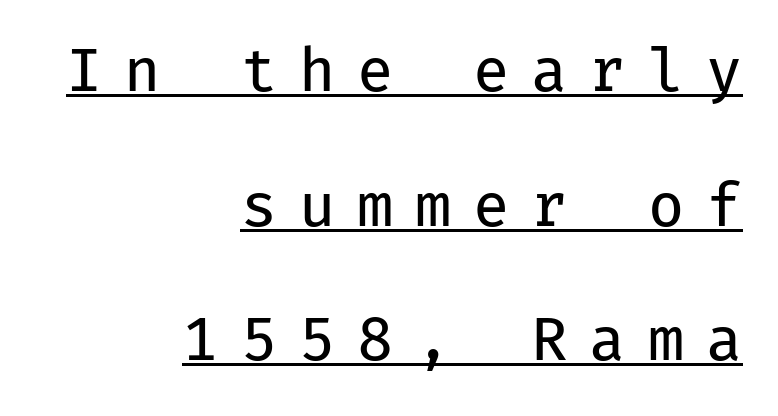
Short and long lines alike share a common ending point at right. Italic? Not at all — the glyphs are vertical. Here the designer chose a console-style face with uniform glyph widths. The passage shown is typeset with a sans-serif family. Honestly, the underline is the first thing you notice here.
